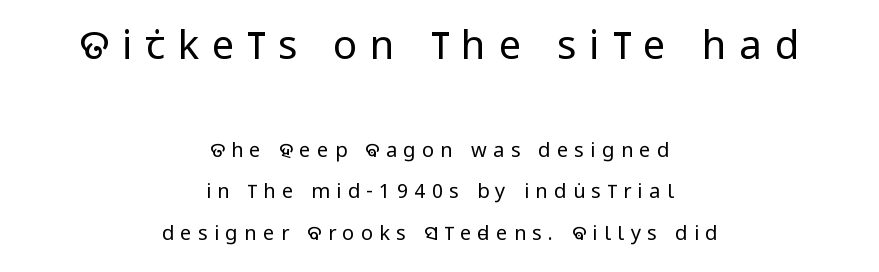
Q: Is the text bold? A: No.
Q: Is the text italic (slanted)? A: No, it is upright.
Q: Is the typeface a serif or a sans-serif typeface? A: Sans-serif.
Q: Is the text underlined? A: No.
Q: How is the paragraph aligned? A: Centered.
Q: Is the spacing between letters normal or unusually wide? A: Unusually wide.
Q: Is the spacing between lines tight, normal or loose? A: Loose.
Q: Which block of text is set in a larger size, the first (top) or the second (bottom)? A: The first (top) one.
Q: Width (condensed, normal, or wide)? A: Condensed.
Q: Stroke contrast? A: Low.
Q: x-height? A: Large.
Q: Monospaced? A: No.
